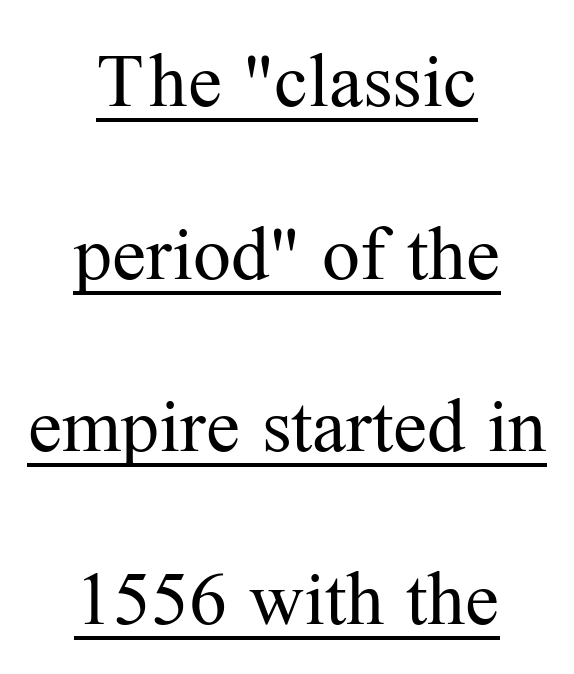
Q: Is the text bold? A: No.
Q: Is the text italic (slanted)? A: No, it is upright.
Q: Is the typeface a serif or a sans-serif typeface? A: Serif.
Q: Is the text underlined? A: Yes.
Q: How is the paragraph aligned? A: Centered.
Q: Is the spacing between letters normal or unusually wide? A: Normal.
Q: Is the spacing between lines tight, normal or loose? A: Loose.
Q: Width (condensed, normal, or wide)? A: Normal.
Q: Stroke contrast? A: Medium.
Q: x-height? A: Medium.
Q: Monospaced? A: No.
